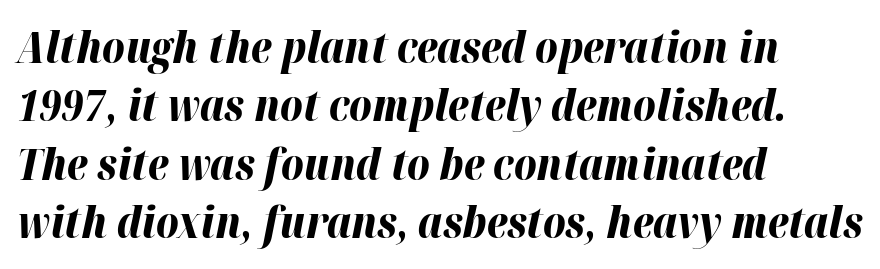
Q: Is the text bold? A: Yes.
Q: Is the text italic (slanted)? A: Yes, it leans right by about 12 degrees.
Q: Is the text underlined? A: No.
Q: How is the paragraph aligned? A: Left-aligned.
Q: Is the spacing between letters normal or unusually wide? A: Normal.
Q: Is the spacing between lines tight, normal or loose? A: Normal.
Q: Width (condensed, normal, or wide)? A: Normal.
Q: Stroke contrast? A: High.
Q: x-height? A: Medium.
Q: Monospaced? A: No.
